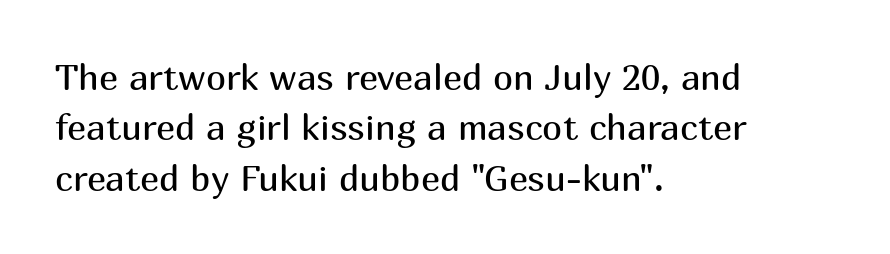
The image shows 36 px regular-weight sans-serif type, upright; set left-aligned, normal line spacing (1.4x), normal letter spacing, not underlined; medium stroke contrast and a medium x-height.
